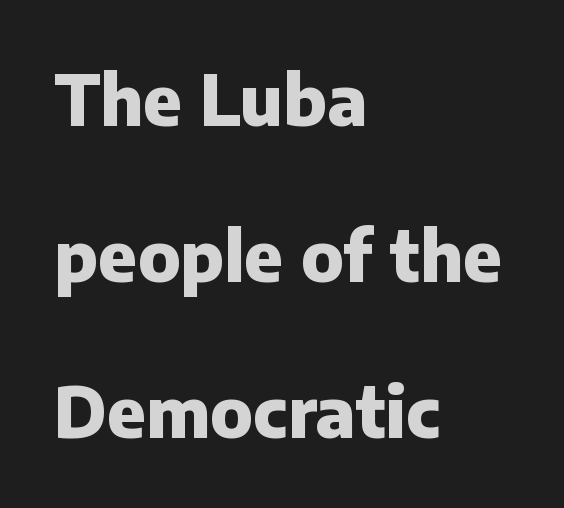
{"serif": "no", "italic": "no", "bold": "yes", "weight": "heavy", "width": "normal", "stroke_contrast": "low", "x_height": "medium", "monospaced": "no", "underline": "no", "align": "left", "line_spacing": "loose", "line_spacing_ratio": 2.26, "letter_spacing": "normal", "letter_spacing_em": 0.0, "glyph_px": 69}
